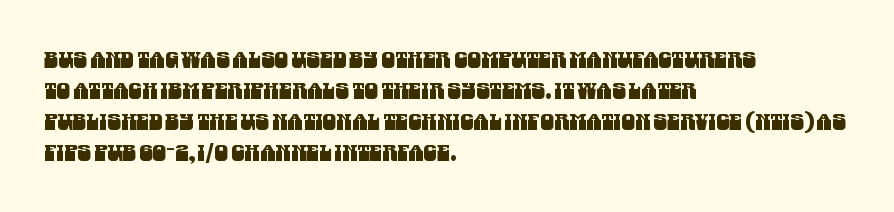
{"underline": "no", "align": "left", "line_spacing": "normal", "line_spacing_ratio": 1.41, "letter_spacing": "normal", "letter_spacing_em": 0.0, "glyph_px": 22}
